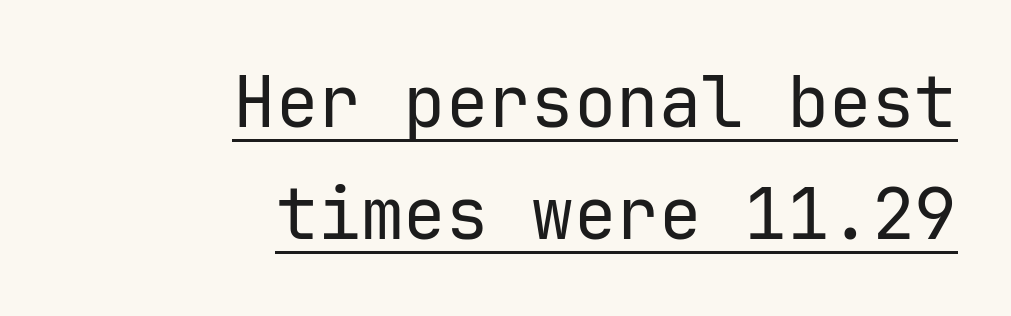
You could call the tracking neutral — neither tight nor loose. The letters stand straight up with perfectly vertical stems. These lines sit exactly where default settings would place them. Short and long lines alike share a common ending point at right. Nothing sits at the stroke ends, so this counts as sans-serif. Is there an underline? Yes — a line sits under the letters.
